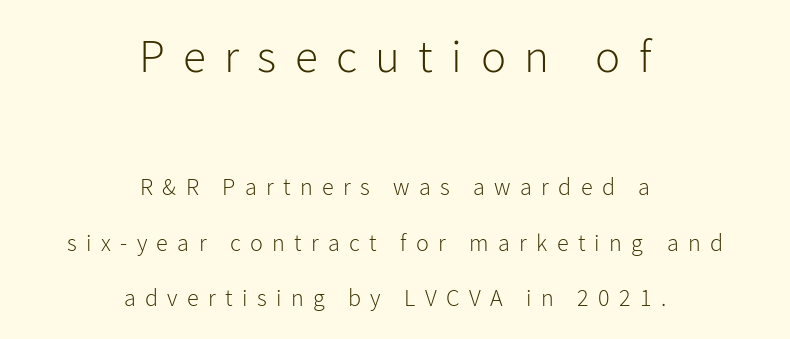
The image shows 47 px light sans-serif type, upright; set centered, loose line spacing (2.31x), unusually wide letter spacing (+0.39 em), not underlined; the first (top) block is 1.96x larger; low stroke contrast and a medium x-height.
